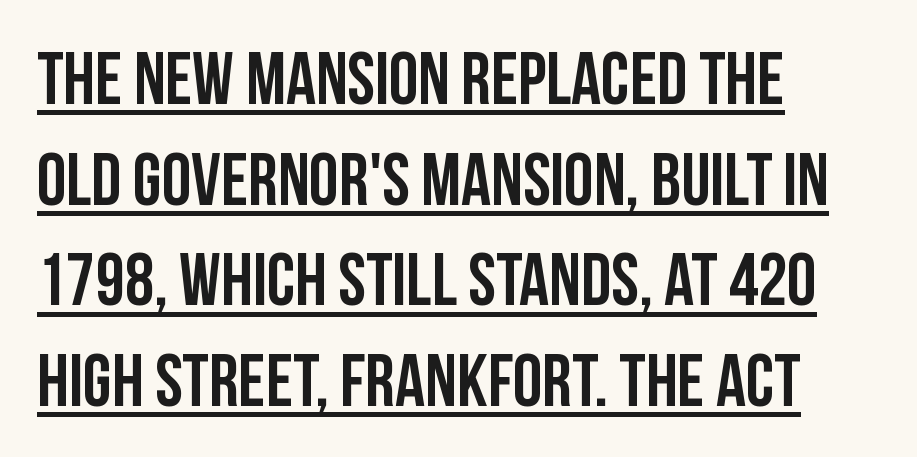
The image shows 74 px condensed sans-serif type, upright; set left-aligned, normal line spacing (1.36x), normal letter spacing, underlined; low stroke contrast and a large x-height.
